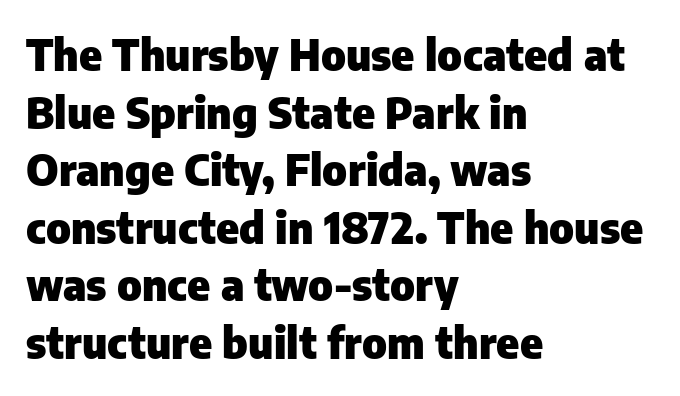
{"serif": "no", "italic": "no", "bold": "yes", "weight": "heavy", "width": "normal", "stroke_contrast": "low", "x_height": "medium", "monospaced": "no", "underline": "no", "align": "left", "line_spacing": "normal", "line_spacing_ratio": 1.34, "letter_spacing": "normal", "letter_spacing_em": 0.0, "glyph_px": 43}
